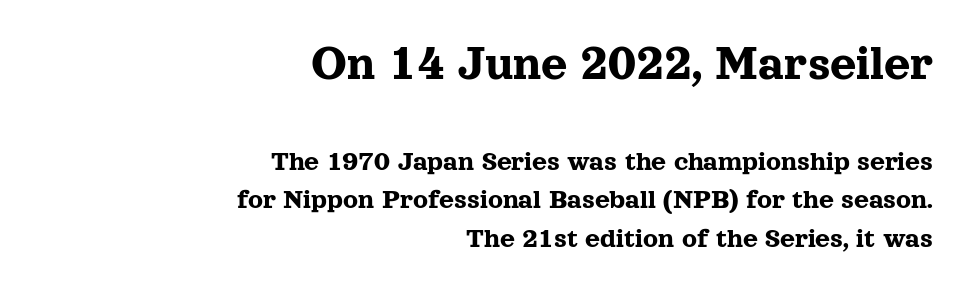
Q: Is the text italic (slanted)? A: No, it is upright.
Q: Is the typeface a serif or a sans-serif typeface? A: Serif.
Q: Is the text underlined? A: No.
Q: How is the paragraph aligned? A: Right-aligned.
Q: Is the spacing between letters normal or unusually wide? A: Normal.
Q: Is the spacing between lines tight, normal or loose? A: Normal.
Q: Which block of text is set in a larger size, the first (top) or the second (bottom)? A: The first (top) one.
Q: Width (condensed, normal, or wide)? A: Normal.
Q: x-height? A: Medium.
Q: Monospaced? A: No.
